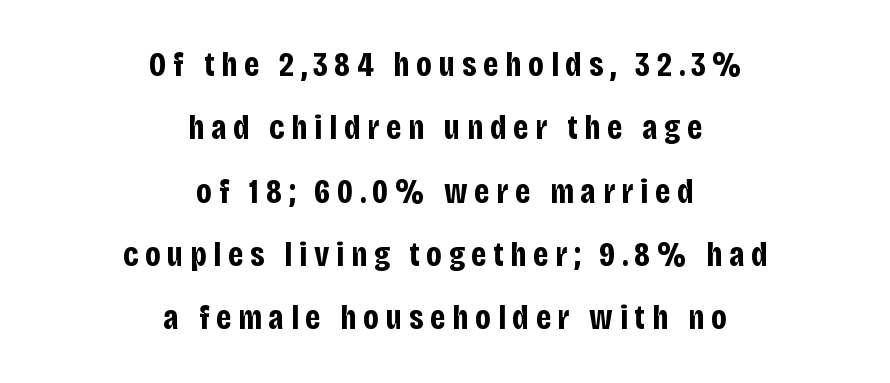
The image shows 35 px bold, condensed sans-serif type, upright; set centered, line spacing 1.81x, not underlined; low stroke contrast and a large x-height.
